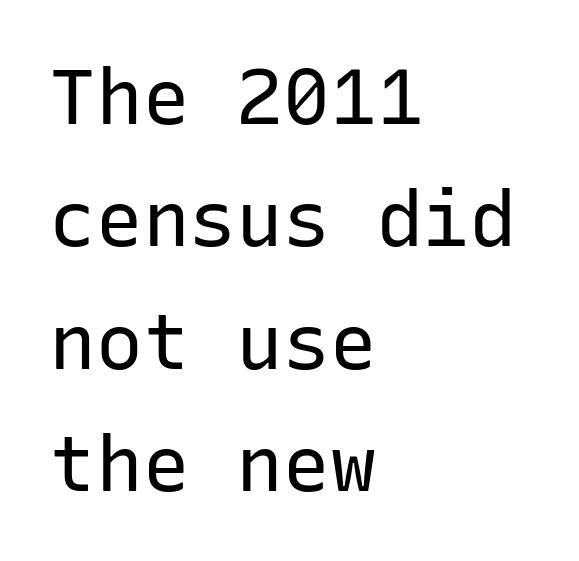
The typeface has the unassuming heft of standard copy or less. The specimen omits any rule beneath the text block's lines. You could count columns in this text — the font is strictly monospaced. Line spacing here is normal. Does extra space separate the letters? No, they use regular spacing. Leftover space on each line is placed entirely after the last word.
